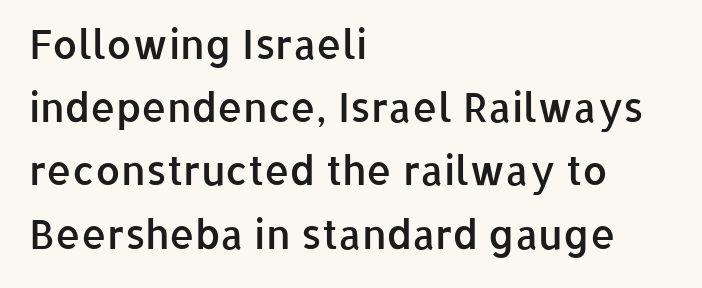
Alignment: flush left. Has an underline been added? It has not. The letterforms sit shoulder to shoulder at normal distance. Spacing verdict: proportional, widths tailored to each character. Reading down the column, the eye jumps a familiar distance to each next line. The type sits square on the baseline with zero lean.
